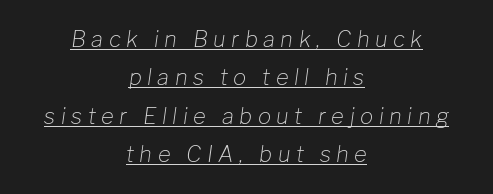
The strokes are not fattened; the text isn't bold. Italic: yes, the glyphs are oblique. One-word summary of the alignment: center. Compared with undecorated copy, this sample adds a rule below the words.
